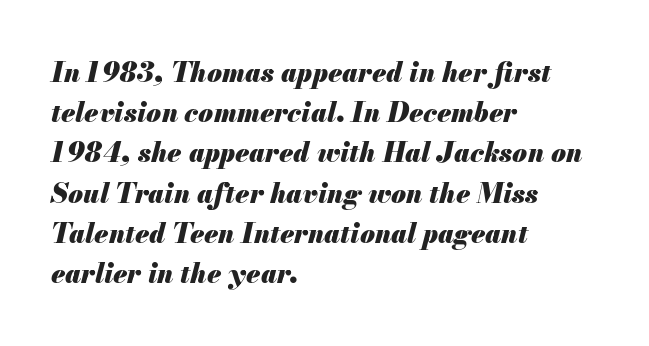
{"italic": "yes", "lean": "right", "slant_degrees": 13, "bold": "yes", "underline": "no", "align": "left", "line_spacing": "normal", "line_spacing_ratio": 1.49, "letter_spacing": "normal", "letter_spacing_em": 0.0, "glyph_px": 27}
